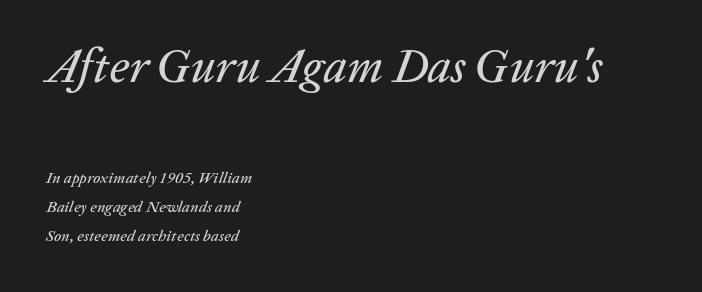
Q: Is the text italic (slanted)? A: Yes, it leans right by about 20 degrees.
Q: Is the text underlined? A: No.
Q: How is the paragraph aligned? A: Left-aligned.
Q: Is the spacing between letters normal or unusually wide? A: Normal.
Q: Which block of text is set in a larger size, the first (top) or the second (bottom)? A: The first (top) one.
Q: Width (condensed, normal, or wide)? A: Normal.
Q: Stroke contrast? A: Low.
Q: x-height? A: Medium.
Q: Monospaced? A: No.
